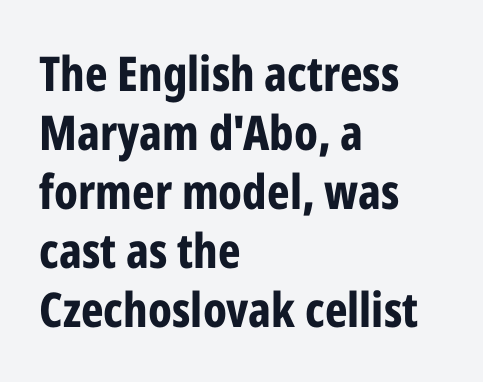
{"serif": "no", "italic": "no", "bold": "yes", "weight": "bold", "width": "condensed", "stroke_contrast": "low", "x_height": "medium", "monospaced": "no", "underline": "no", "align": "left", "line_spacing_ratio": 1.23, "letter_spacing": "normal", "letter_spacing_em": 0.0, "glyph_px": 48}
